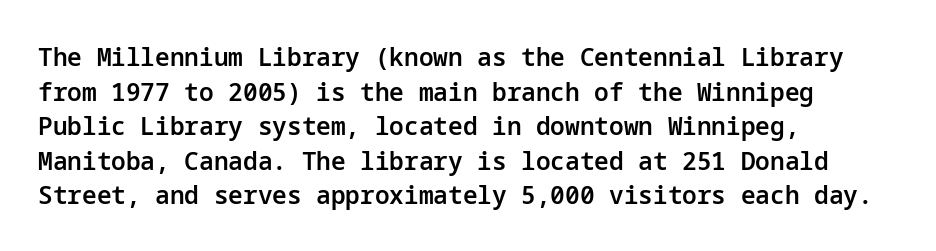
{"italic": "no", "bold": "semi", "underline": "no", "align": "left", "line_spacing": "normal", "line_spacing_ratio": 1.33, "letter_spacing": "normal", "letter_spacing_em": 0.0, "glyph_px": 26}
